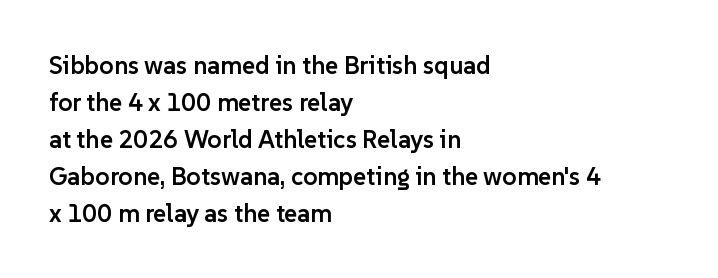
The image shows 25 px text type, upright; set left-aligned, normal line spacing (1.48x), normal letter spacing, not underlined.
